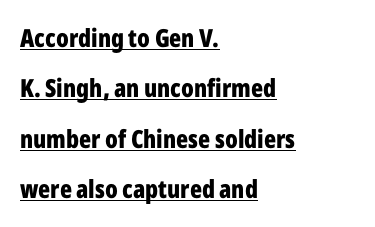
Q: Is the text bold? A: Yes.
Q: Is the text italic (slanted)? A: No, it is upright.
Q: Is the text underlined? A: Yes.
Q: How is the paragraph aligned? A: Left-aligned.
Q: Is the spacing between letters normal or unusually wide? A: Normal.
Q: Is the spacing between lines tight, normal or loose? A: Loose.
